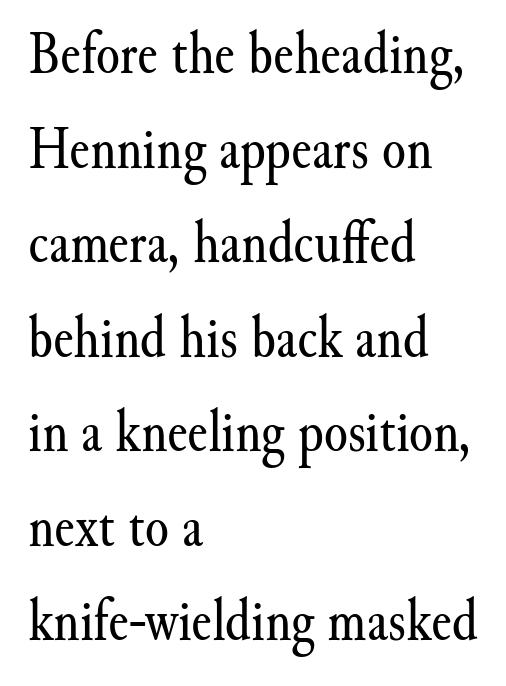
Q: Is the text bold? A: No.
Q: Is the text italic (slanted)? A: No, it is upright.
Q: Is the typeface a serif or a sans-serif typeface? A: Serif.
Q: Is the text underlined? A: No.
Q: How is the paragraph aligned? A: Left-aligned.
Q: Is the spacing between letters normal or unusually wide? A: Normal.
Q: Is the spacing between lines tight, normal or loose? A: Normal.
Q: Width (condensed, normal, or wide)? A: Normal.
Q: Stroke contrast? A: Medium.
Q: x-height? A: Small.
Q: Monospaced? A: No.
